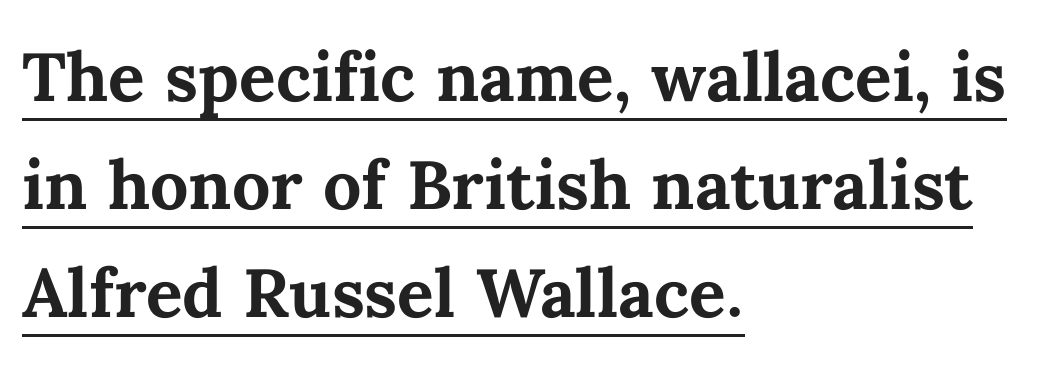
The image shows 68 px bold type, upright; set left-aligned, normal line spacing (1.59x), normal letter spacing, underlined; medium stroke contrast and a medium x-height.
